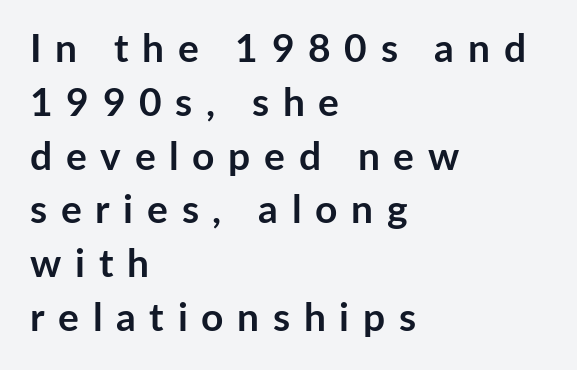
The image shows 39 px semibold sans-serif type, upright; set left-aligned, normal line spacing (1.38x), unusually wide letter spacing (+0.35 em), not underlined; low stroke contrast and a medium x-height.
